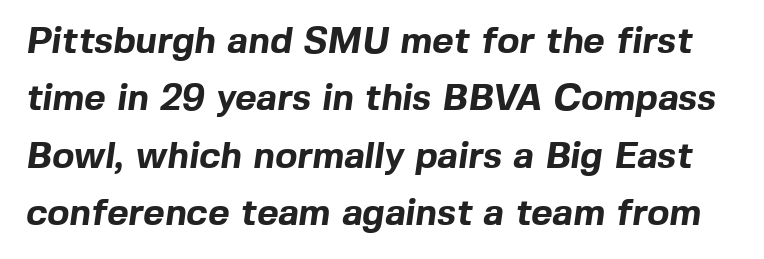
The image shows 37 px bold sans-serif type; set normal line spacing (1.55x), normal letter spacing, not underlined; a medium x-height.
